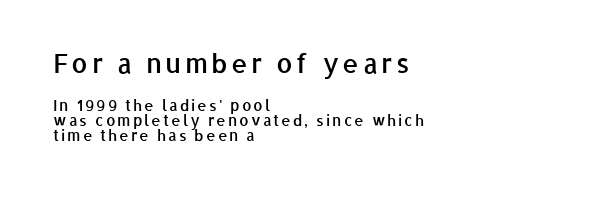
Type without underlining. This sample uses an upright cut, with every glyph sitting square on the baseline. Regarding leading, the lines here are crowded together. The face used here appears at its bigger size in the upper chunk.
